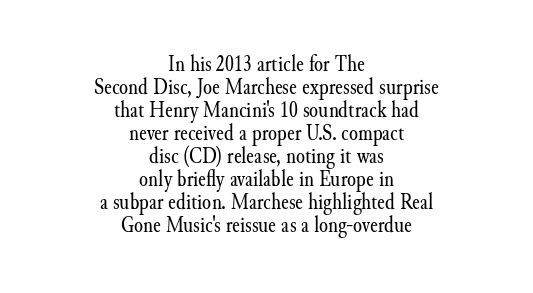
The lines are quadded center. The leading is snug, giving the passage a crowded texture. The passage shown is not bold in any degree. A typesetter would call this zero additional tracking.
